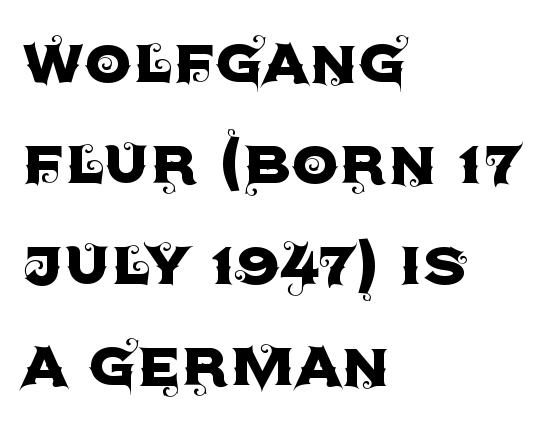
{"serif": "no", "italic": "no", "width": "normal", "x_height": "large", "monospaced": "no", "underline": "no", "align": "left", "line_spacing": "normal", "line_spacing_ratio": 1.33, "letter_spacing": "normal", "letter_spacing_em": 0.0, "glyph_px": 76}
